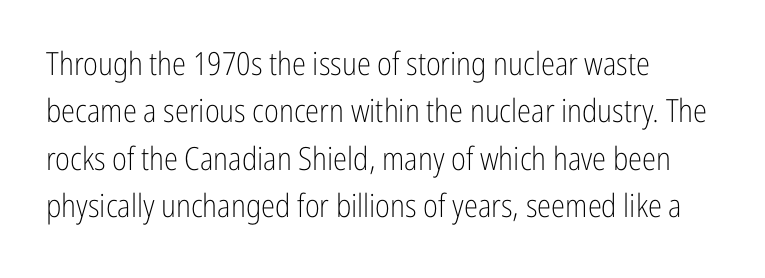
The image shows 32 px light, condensed sans-serif type, upright; set left-aligned, normal line spacing (1.48x), normal letter spacing, not underlined; low stroke contrast and a medium x-height.
